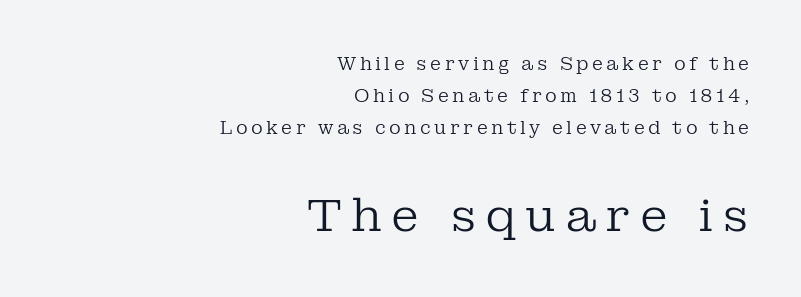
Q: Is the text bold? A: No.
Q: Is the text italic (slanted)? A: No, it is upright.
Q: Is the typeface a serif or a sans-serif typeface? A: Serif.
Q: Is the text underlined? A: No.
Q: How is the paragraph aligned? A: Right-aligned.
Q: Which block of text is set in a larger size, the first (top) or the second (bottom)? A: The second (bottom) one.
Q: Width (condensed, normal, or wide)? A: Normal.
Q: Stroke contrast? A: Low.
Q: x-height? A: Medium.
Q: Monospaced? A: No.
